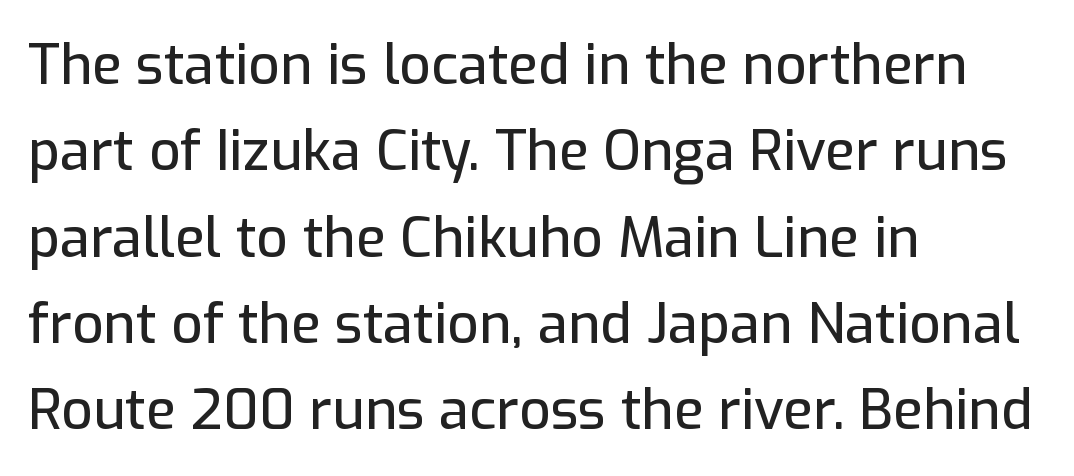
Words appear dense and cohesive because spacing is normal. Each new line begins a customary step beneath the previous one. Look at the bottom of the vertical strokes: they stop flat, with no serifs. The axis of the letterforms is exactly vertical. Descenders are the only things crossing below the line.
